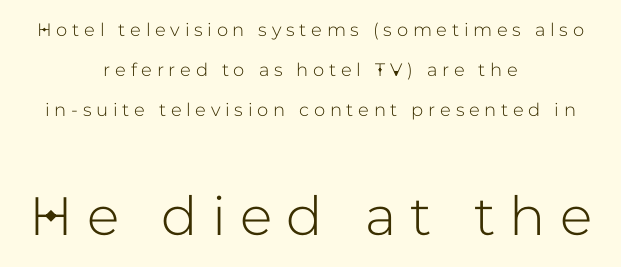
{"serif": "no", "italic": "no", "width": "normal", "stroke_contrast": "low", "x_height": "medium", "monospaced": "no", "underline": "no", "align": "center", "line_spacing": "loose", "line_spacing_ratio": 2.23, "letter_spacing": "wide", "letter_spacing_em": 0.26, "larger_block": "second", "size_ratio": 3.0, "glyph_px": 54}
